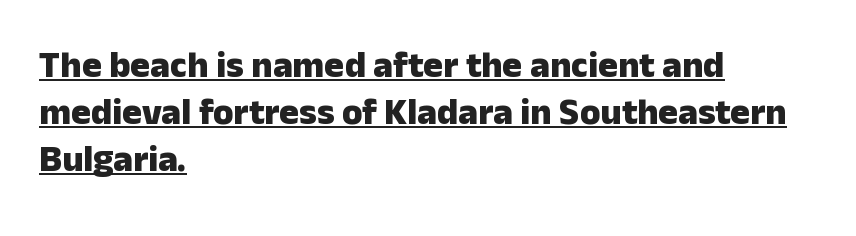
There is no visible air inserted between adjacent glyphs. You can tell from the bare stems that sans-serif type was used. It's the straight-up-and-down kind of type. You can see a thin bar hugging the bottom of the glyphs.
